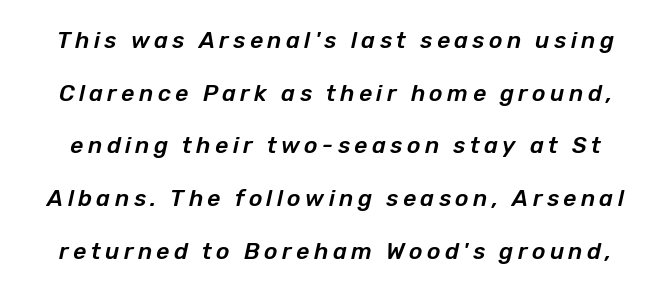
The image shows 23 px text type, italic (leaning right); set loose line spacing (2.29x), not underlined.
